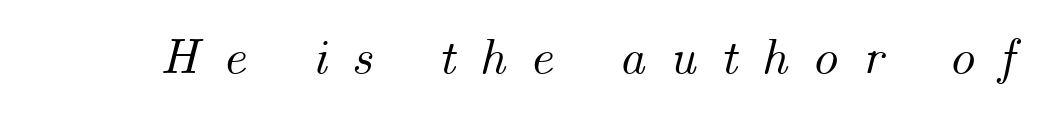
Q: Is the text italic (slanted)? A: Yes, it leans right by about 14 degrees.
Q: Is the text underlined? A: No.
Q: Is the spacing between letters normal or unusually wide? A: Unusually wide.
Q: Width (condensed, normal, or wide)? A: Normal.
Q: Stroke contrast? A: Medium.
Q: x-height? A: Small.
Q: Monospaced? A: No.
